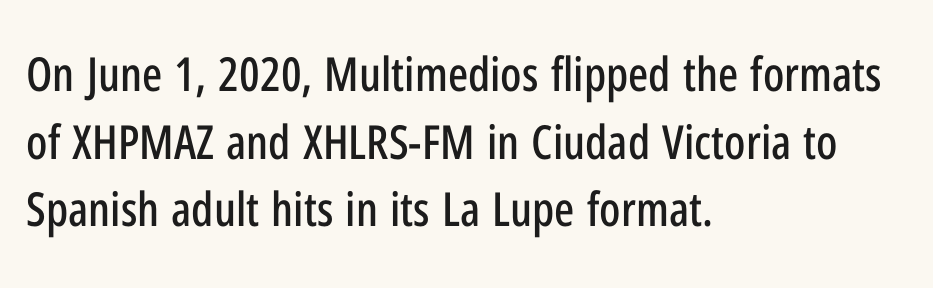
{"serif": "no", "italic": "no", "width": "condensed", "stroke_contrast": "low", "x_height": "medium", "monospaced": "no", "underline": "no", "align": "left", "line_spacing": "normal", "line_spacing_ratio": 1.44, "letter_spacing": "normal", "letter_spacing_em": 0.0, "glyph_px": 47}
